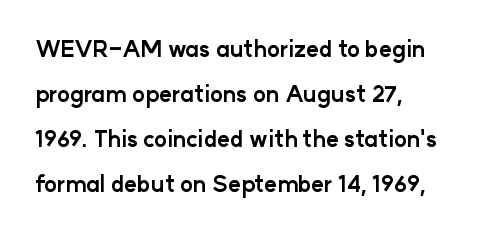
Q: Is the text bold? A: Yes.
Q: Is the text italic (slanted)? A: No, it is upright.
Q: Is the text underlined? A: No.
Q: Is the spacing between letters normal or unusually wide? A: Normal.
Q: Is the spacing between lines tight, normal or loose? A: Loose.
